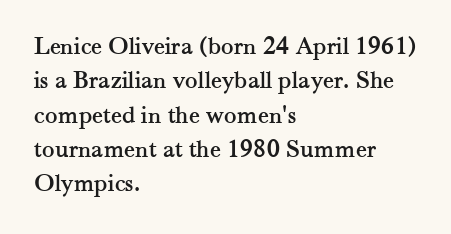
Here the glyphs are tracked normally, forming tight word shapes. Notice how the passage keeps a crisp vertical edge on the left only. A normal amount of white space separates one row of letters from the next. The string is rendered with underlining switched off.
